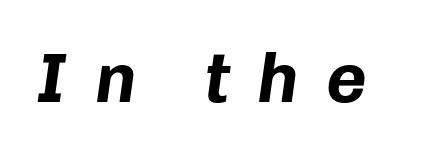
Looking at the ascenders, they clearly lean. Do the characters align in a grid? No, the font is proportional. Pretty heavy lettering here — definitely bold. Glance below the letters and you will spot only blank space.
